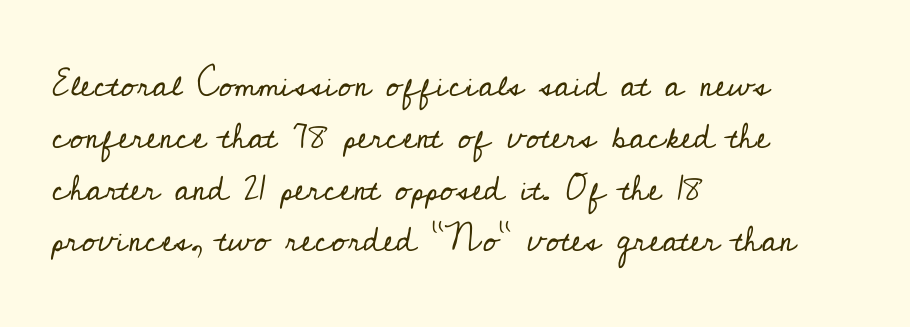
Q: Is the text bold? A: No.
Q: Is the text italic (slanted)? A: Yes.
Q: Is the typeface a serif or a sans-serif typeface? A: Serif.
Q: Is the text underlined? A: No.
Q: How is the paragraph aligned? A: Left-aligned.
Q: Is the spacing between letters normal or unusually wide? A: Normal.
Q: Is the spacing between lines tight, normal or loose? A: Normal.
Q: Width (condensed, normal, or wide)? A: Normal.
Q: Stroke contrast? A: Low.
Q: x-height? A: Small.
Q: Monospaced? A: No.
